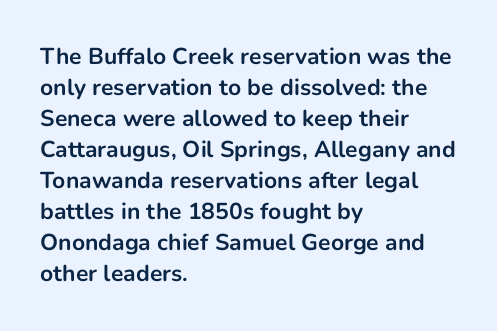
{"italic": "no", "bold": "yes", "underline": "no", "align": "left", "line_spacing": "normal", "line_spacing_ratio": 1.35, "letter_spacing": "normal", "letter_spacing_em": 0.0, "glyph_px": 23}
